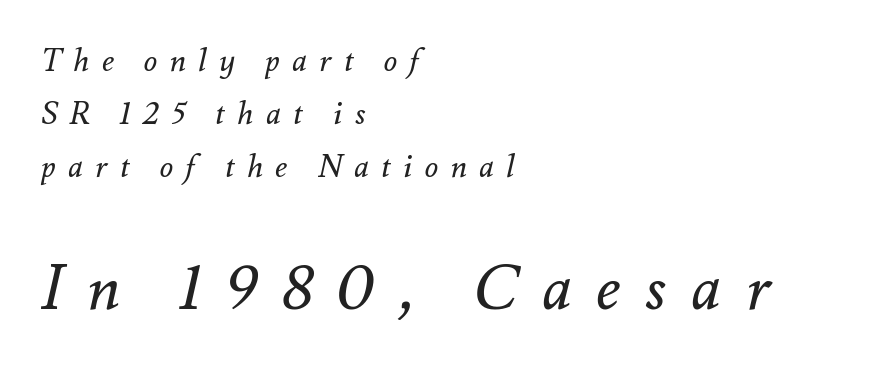
{"italic": "yes", "lean": "right", "slant_degrees": 12, "bold": "no", "weight": "regular", "width": "normal", "stroke_contrast": "medium", "x_height": "small", "monospaced": "no", "underline": "no", "align": "left", "line_spacing_ratio": 1.71, "letter_spacing": "wide", "letter_spacing_em": 0.4, "larger_block": "second", "size_ratio": 2.0, "glyph_px": 62}
